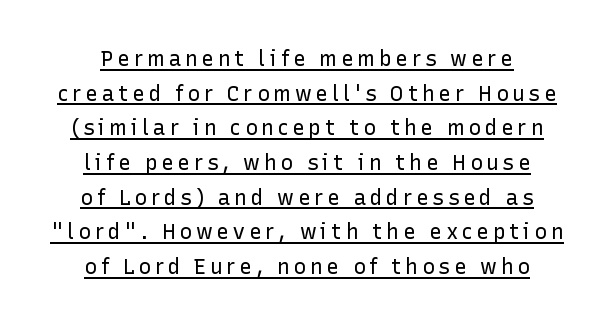
Looks like someone drew a line under every word here. The font sits on the lighter half of the weight spectrum, regular included. The lettering stays uniformly vertical, giving the passage a roman look. This sample keeps an unexceptional amount of space between lines.
